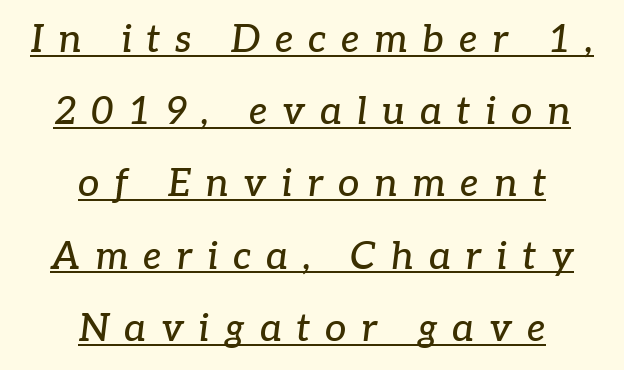
The passage shown is underscored from start to finish. Leftover space on each line is divided equally before and after the words. Reading down the column, the eye jumps a long way to each next line. The letters are slanted; this is an italic face. Does extra space separate the letters? Yes, quite a lot of it.
